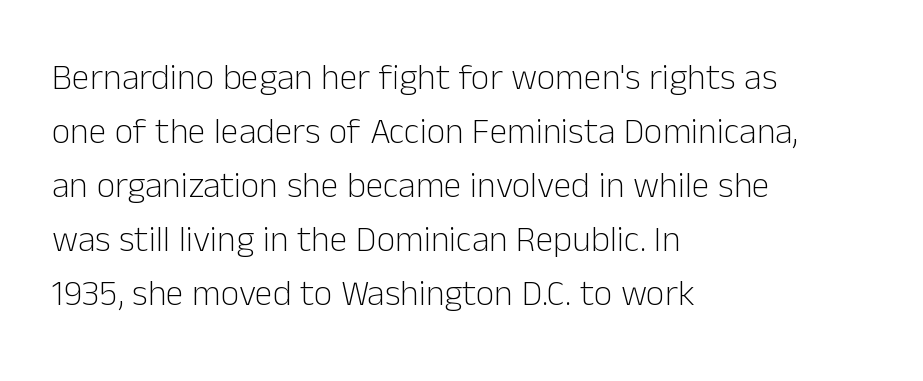
The image shows 36 px light sans-serif type, upright; set left-aligned, normal line spacing (1.5x), normal letter spacing, not underlined; low stroke contrast and a medium x-height.
